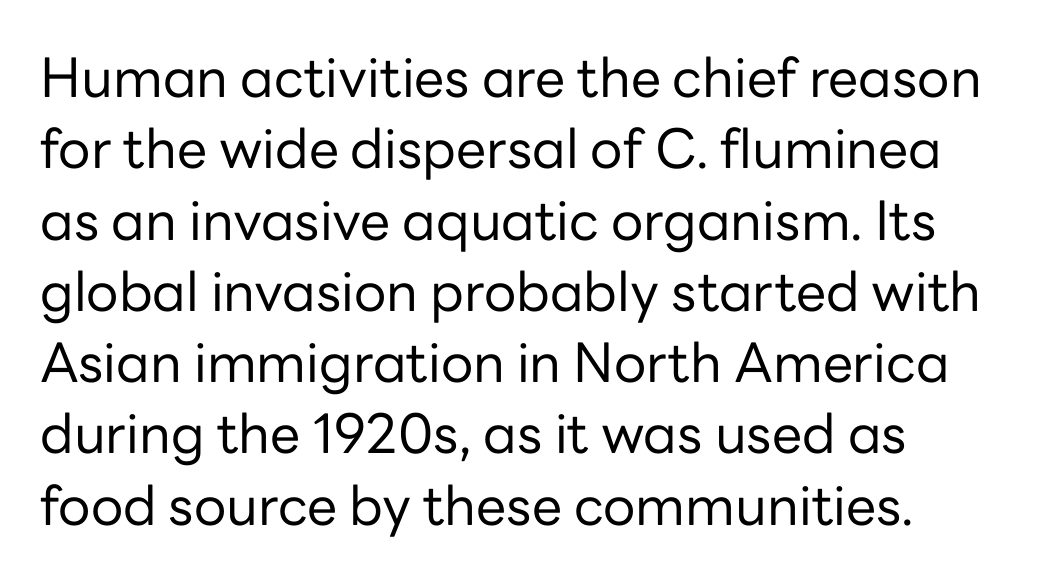
The block of text has a typical density, with ordinary space between rows. Is the type heavy? It reads as light-to-regular instead. The gap between lines stays unmarked. The face used here is rendered with its standard letterfit. Each letter keeps its own natural width here, so spacing adapts to shape.
